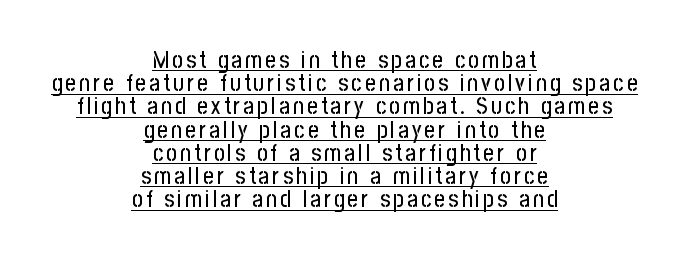
Q: Is the text italic (slanted)? A: No, it is upright.
Q: Is the text underlined? A: Yes.
Q: How is the paragraph aligned? A: Centered.
Q: Is the spacing between lines tight, normal or loose? A: Tight.
